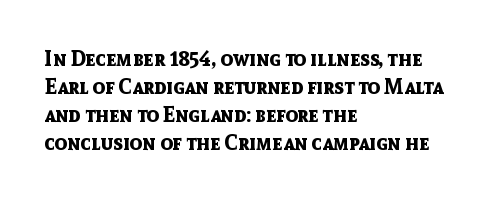
The image shows 21 px bold type, upright; set left-aligned, normal line spacing (1.33x), normal letter spacing, not underlined.
